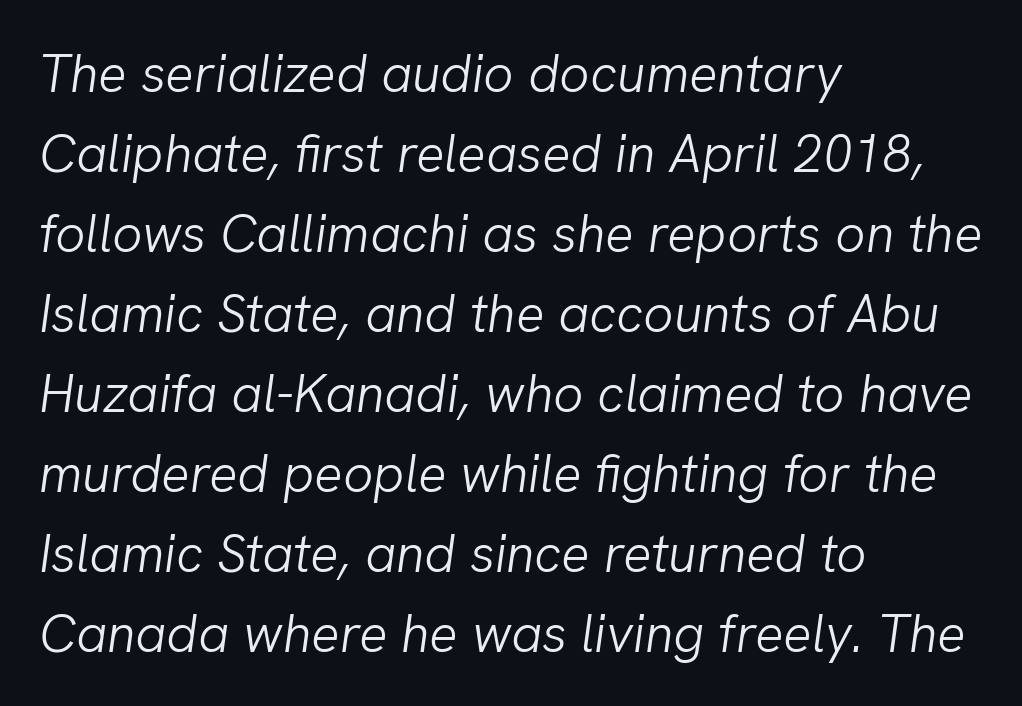
Type without underlining. Italic? Definitely — the glyphs are oblique. Interline gaps are of average width in this sample. The typesetting does not lean heavy: it is not bold.
